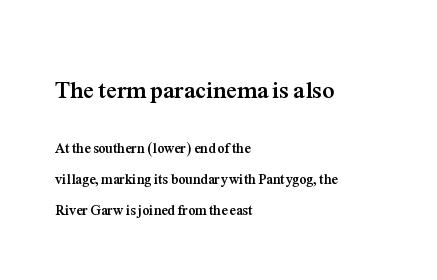
Q: Is the text bold? A: Yes.
Q: Is the text italic (slanted)? A: No, it is upright.
Q: Is the text underlined? A: No.
Q: How is the paragraph aligned? A: Left-aligned.
Q: Is the spacing between letters normal or unusually wide? A: Normal.
Q: Is the spacing between lines tight, normal or loose? A: Loose.
Q: Which block of text is set in a larger size, the first (top) or the second (bottom)? A: The first (top) one.
